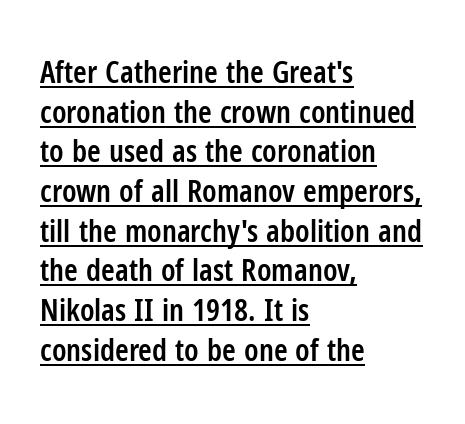
The image shows 31 px semibold, condensed sans-serif type, upright; set left-aligned, normal line spacing (1.28x), normal letter spacing, underlined; low stroke contrast and a medium x-height.
